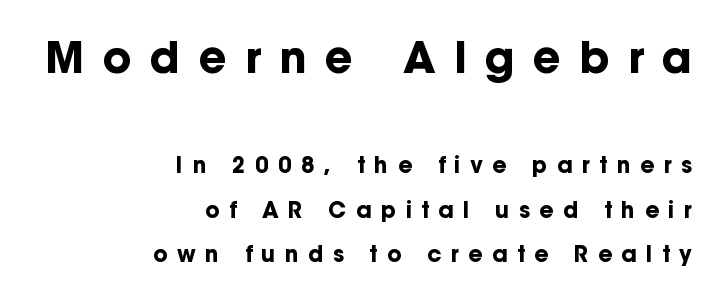
Q: Is the text bold? A: Yes.
Q: Is the text italic (slanted)? A: No, it is upright.
Q: Is the typeface a serif or a sans-serif typeface? A: Sans-serif.
Q: Is the text underlined? A: No.
Q: How is the paragraph aligned? A: Right-aligned.
Q: Is the spacing between letters normal or unusually wide? A: Unusually wide.
Q: Is the spacing between lines tight, normal or loose? A: Loose.
Q: Which block of text is set in a larger size, the first (top) or the second (bottom)? A: The first (top) one.
Q: Width (condensed, normal, or wide)? A: Normal.
Q: Stroke contrast? A: Low.
Q: x-height? A: Medium.
Q: Monospaced? A: No.
